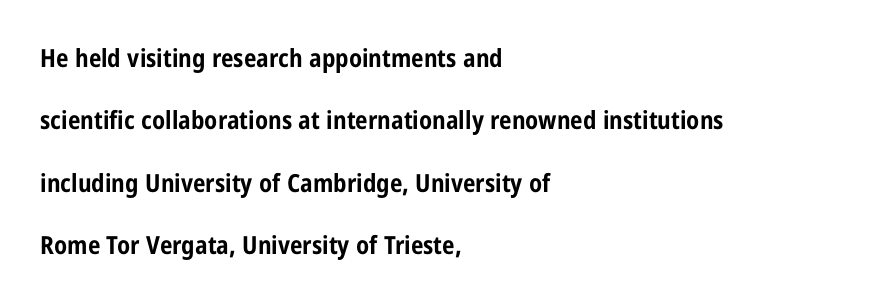
The image shows 25 px bold type, upright; set left-aligned, loose line spacing (2.5x), normal letter spacing, not underlined.
